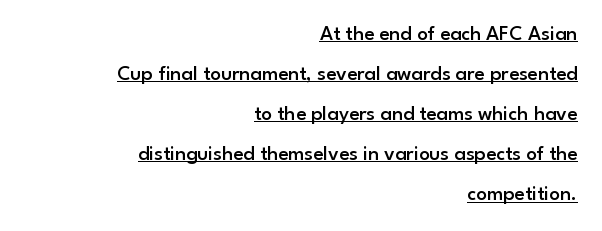
Is there much room between lines? Yes — plenty of vertical air separates them. A somewhat darkened texture: the type is semibold rather than bold. If you drew a ruler down the right edge, every line would touch it. Students, observe the line beneath the letters — that is underlining. In terms of posture, this sample is upright.
